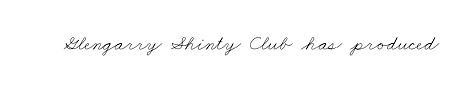
The image shows 21 px text type; set normal letter spacing, not underlined.
